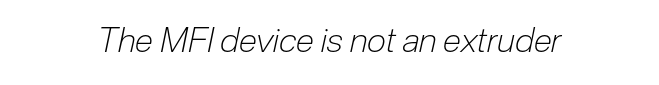
The image shows 34 px light, condensed type, italic (leaning right); set normal letter spacing, not underlined; low stroke contrast and a medium x-height.
